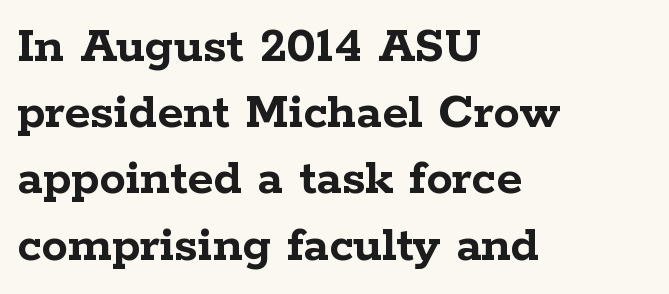
The image shows 53 px semibold, wide serif type, upright; set left-aligned, normal line spacing (1.25x), normal letter spacing, not underlined; low stroke contrast and a medium x-height.
